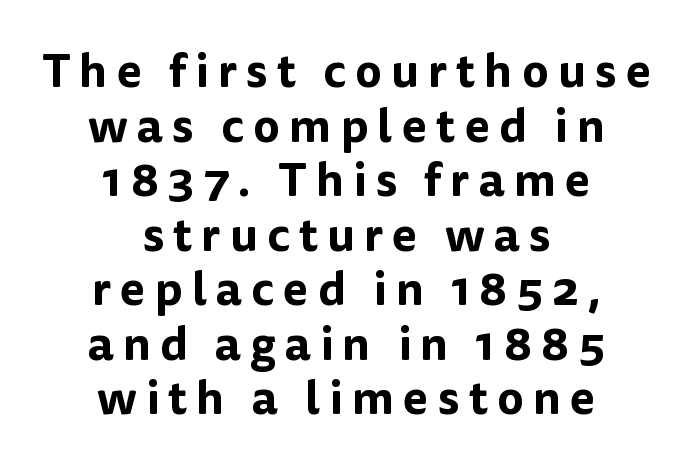
Short and long lines alike share a common midpoint. Decoration check: the copy has no underline. The typography opts for an upright posture over an oblique one. The face used here is proportionally spaced, like ordinary book or web type.
